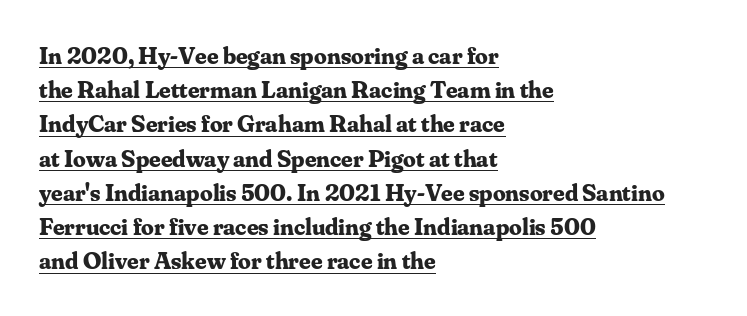
The image shows 25 px bold type, upright; set left-aligned, normal line spacing (1.37x), normal letter spacing, underlined.
